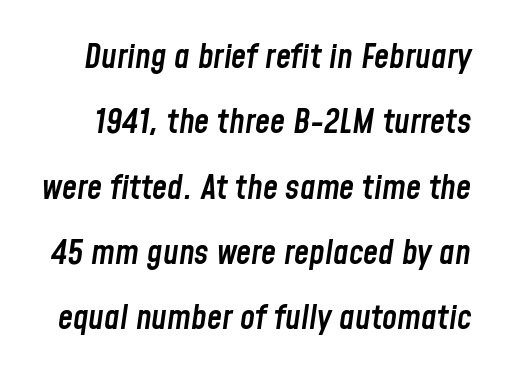
The image shows 34 px semibold, condensed type, italic (leaning right); set loose line spacing (1.92x), normal letter spacing, not underlined; low stroke contrast and a medium x-height.
